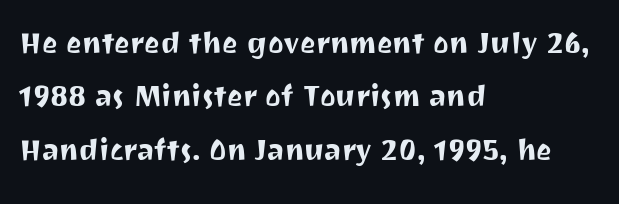
Q: Is the text italic (slanted)? A: No, it is upright.
Q: Is the typeface a serif or a sans-serif typeface? A: Sans-serif.
Q: Is the text underlined? A: No.
Q: How is the paragraph aligned? A: Left-aligned.
Q: Is the spacing between letters normal or unusually wide? A: Normal.
Q: Is the spacing between lines tight, normal or loose? A: Normal.
Q: Width (condensed, normal, or wide)? A: Normal.
Q: Stroke contrast? A: Medium.
Q: x-height? A: Medium.
Q: Monospaced? A: No.
